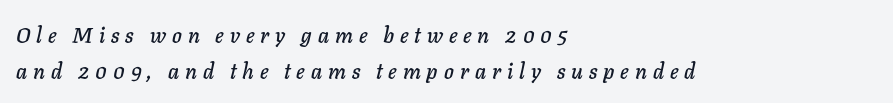
The axis of the letterforms is tilted away from vertical. Is the letter spacing exaggerated? Yes — the characters are pushed far apart. Honestly, there is no underline to notice here at all. This sample is left-justified, so line endings fall wherever the words run out.
